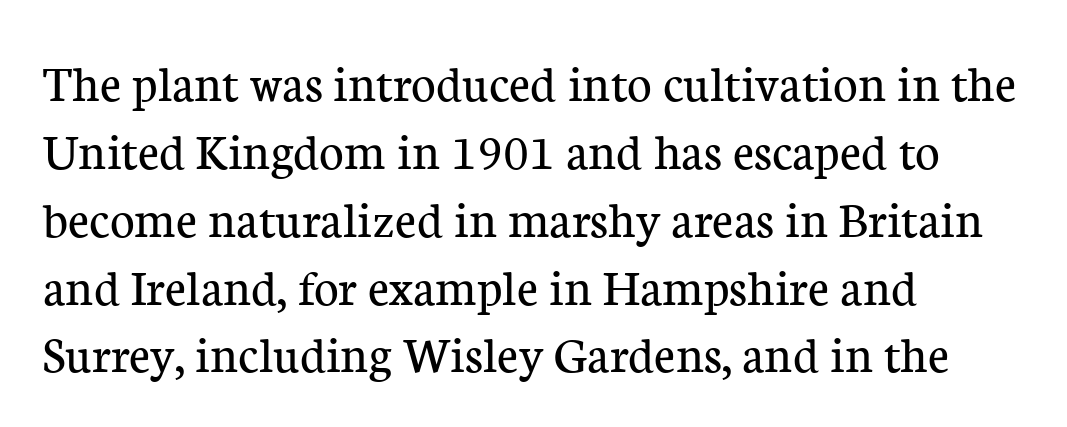
{"serif": "yes", "italic": "no", "bold": "no", "weight": "regular", "width": "normal", "stroke_contrast": "low", "x_height": "medium", "monospaced": "no", "underline": "no", "align": "left", "line_spacing": "normal", "line_spacing_ratio": 1.28, "letter_spacing": "normal", "letter_spacing_em": 0.0, "glyph_px": 53}
